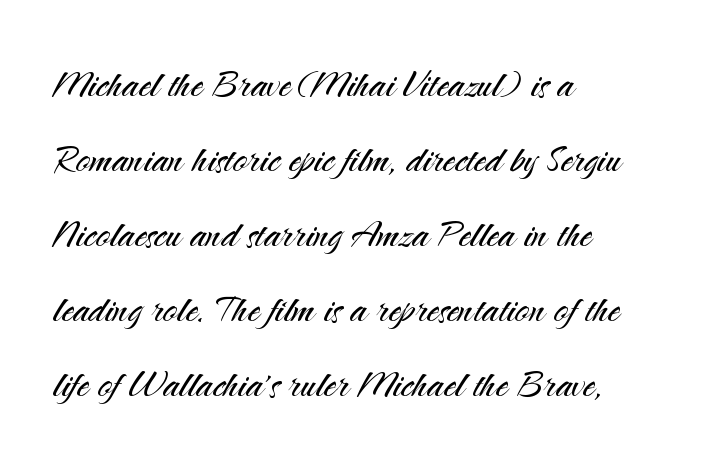
The letters advance in unequal steps, a hallmark of proportional type. Has an underline been added? It has not. The weight would be labelled regular, book, light, or lighter still.
